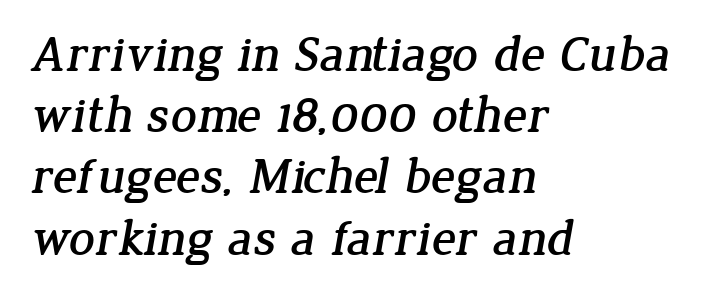
Q: Is the typeface a serif or a sans-serif typeface? A: Serif.
Q: Is the text underlined? A: No.
Q: How is the paragraph aligned? A: Left-aligned.
Q: Is the spacing between letters normal or unusually wide? A: Normal.
Q: Width (condensed, normal, or wide)? A: Normal.
Q: Stroke contrast? A: Low.
Q: x-height? A: Medium.
Q: Monospaced? A: No.
